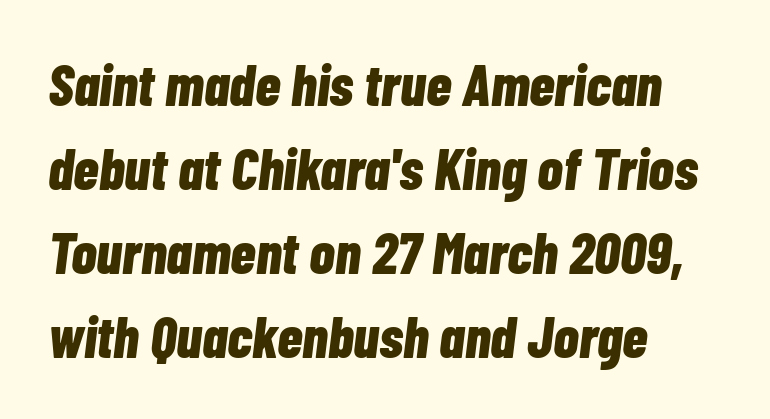
{"italic": "yes", "lean": "right", "slant_degrees": 7, "bold": "yes", "weight": "bold", "width": "condensed", "stroke_contrast": "low", "x_height": "medium", "monospaced": "no", "underline": "no", "align": "left", "line_spacing": "normal", "line_spacing_ratio": 1.45, "letter_spacing": "normal", "letter_spacing_em": 0.0, "glyph_px": 58}
